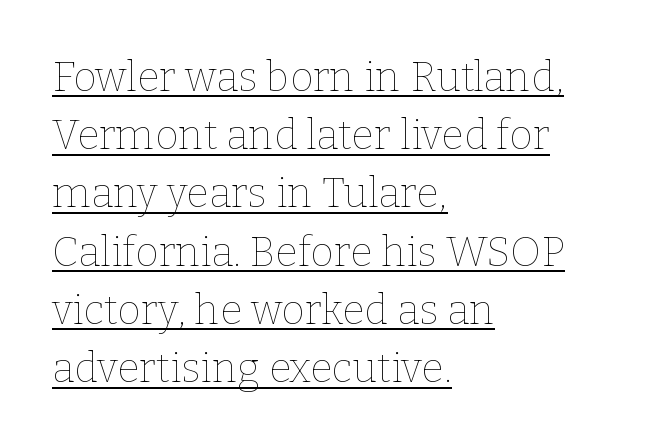
The image shows 41 px thin type, upright; set left-aligned, normal line spacing (1.42x), normal letter spacing, underlined; low stroke contrast and a medium x-height.
